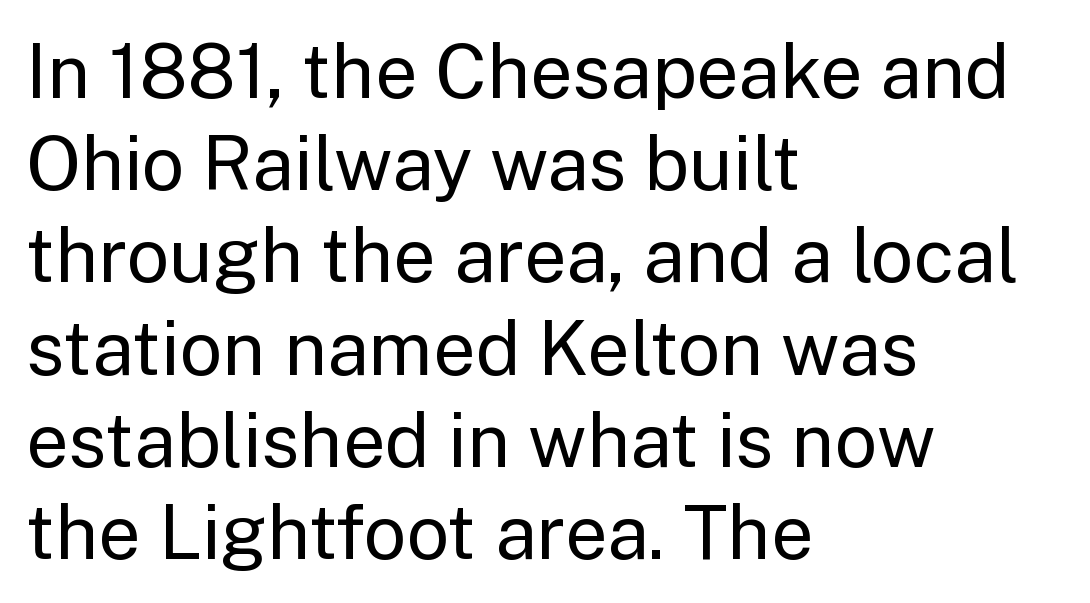
{"serif": "no", "italic": "no", "bold": "no", "weight": "regular", "width": "normal", "stroke_contrast": "low", "x_height": "medium", "monospaced": "no", "underline": "no", "align": "left", "line_spacing_ratio": 1.23, "letter_spacing": "normal", "letter_spacing_em": 0.0, "glyph_px": 75}
